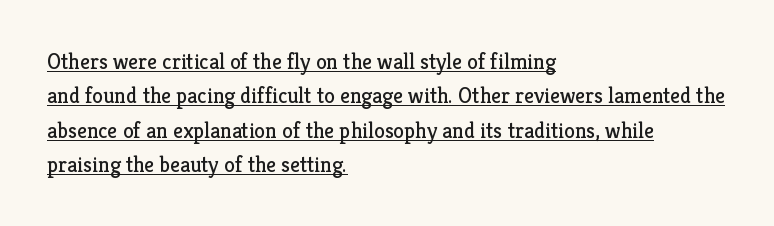
Q: Is the text bold? A: No.
Q: Is the text italic (slanted)? A: No, it is upright.
Q: Is the text underlined? A: Yes.
Q: How is the paragraph aligned? A: Left-aligned.
Q: Is the spacing between letters normal or unusually wide? A: Normal.
Q: Is the spacing between lines tight, normal or loose? A: Normal.
